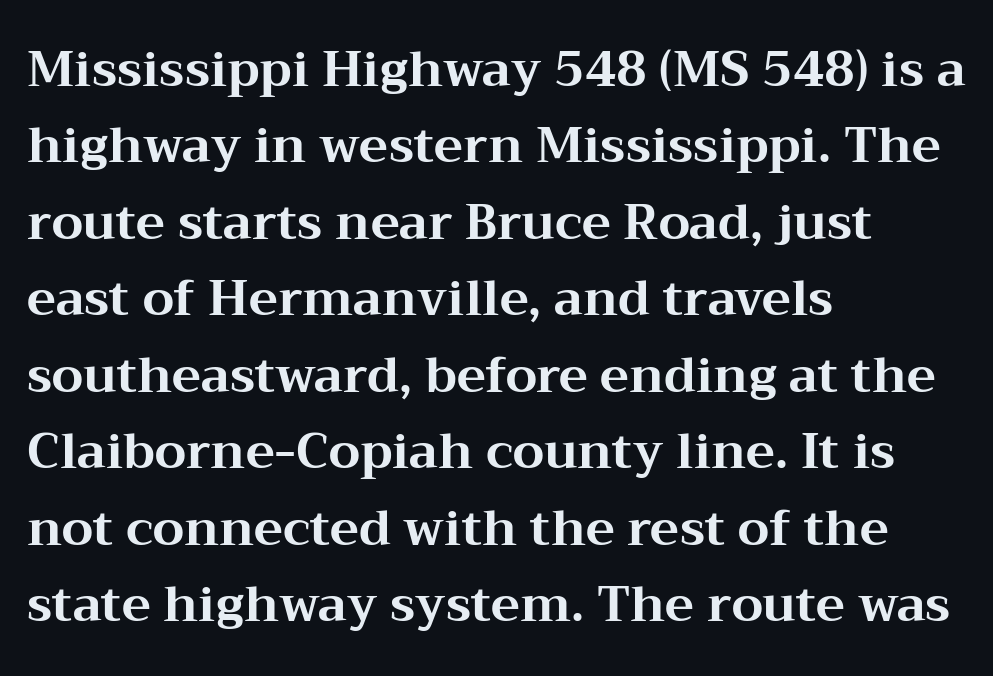
{"serif": "yes", "italic": "no", "bold": "yes", "weight": "bold", "width": "wide", "stroke_contrast": "medium", "x_height": "medium", "monospaced": "no", "underline": "no", "align": "left", "line_spacing": "normal", "line_spacing_ratio": 1.56, "letter_spacing": "normal", "letter_spacing_em": 0.0, "glyph_px": 49}
